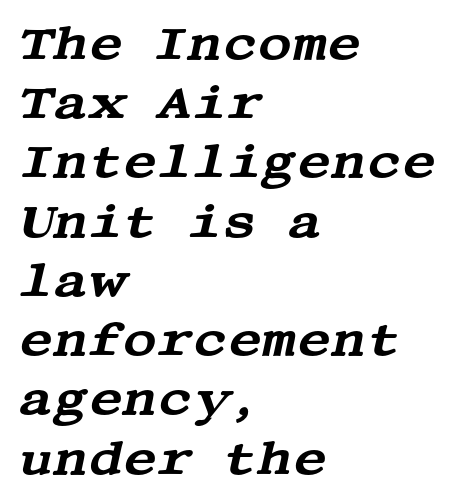
The image shows 47 px wide serif type, italic (leaning right); set left-aligned, normal line spacing (1.26x), normal letter spacing, not underlined; medium stroke contrast and a large x-height.
